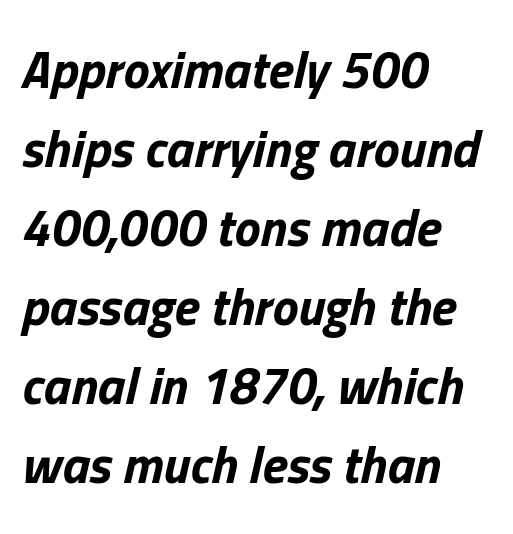
Q: Is the text bold? A: Yes.
Q: Is the text italic (slanted)? A: Yes, it leans right by about 13 degrees.
Q: Is the text underlined? A: No.
Q: How is the paragraph aligned? A: Left-aligned.
Q: Is the spacing between letters normal or unusually wide? A: Normal.
Q: Is the spacing between lines tight, normal or loose? A: Normal.
Q: Width (condensed, normal, or wide)? A: Normal.
Q: Stroke contrast? A: Low.
Q: x-height? A: Medium.
Q: Monospaced? A: No.
